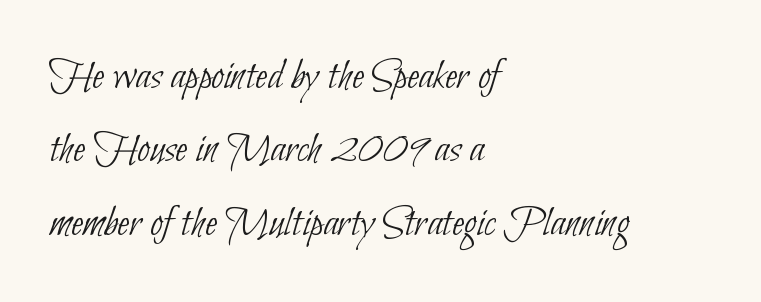
The image shows 45 px thin, condensed sans-serif type; set left-aligned, normal line spacing (1.63x), normal letter spacing, not underlined; low stroke contrast and a small x-height.
